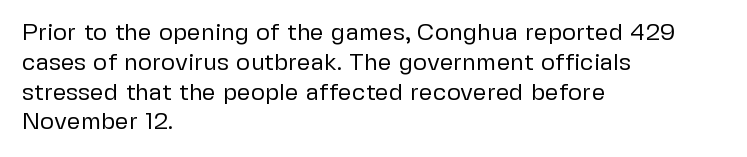
{"italic": "no", "bold": "no", "underline": "no", "align": "left", "line_spacing_ratio": 1.24, "letter_spacing": "normal", "letter_spacing_em": 0.0, "glyph_px": 24}
